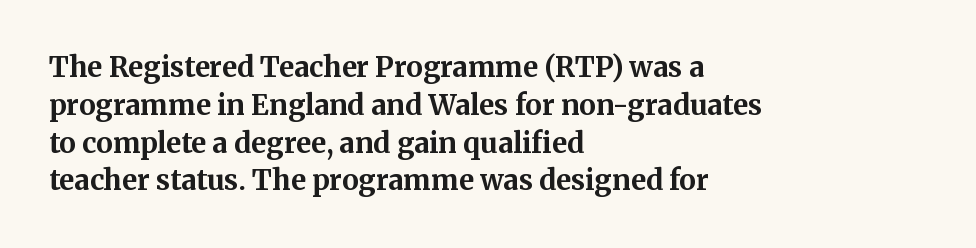
Descender tails drop into unmarked territory. Regarding leading, the lines here are spaced in the standard way. Is there any slant? The stems are plumb. Each letter's strokes conclude with small projecting serifs. Varying glyph widths throughout — classic text-font behaviour. A student would call this left alignment; a typographer would say flush left, rag right.
